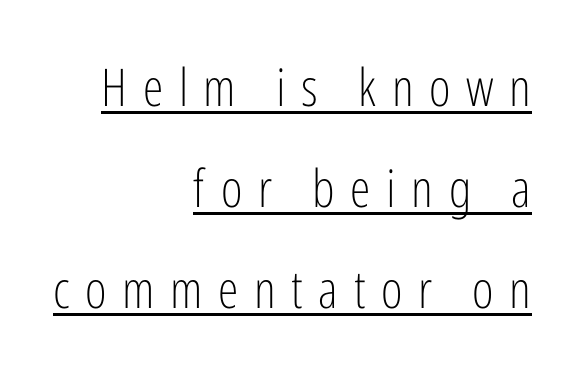
Q: Is the text bold? A: No.
Q: Is the text italic (slanted)? A: No, it is upright.
Q: Is the typeface a serif or a sans-serif typeface? A: Sans-serif.
Q: Is the text underlined? A: Yes.
Q: How is the paragraph aligned? A: Right-aligned.
Q: Is the spacing between letters normal or unusually wide? A: Unusually wide.
Q: Is the spacing between lines tight, normal or loose? A: Loose.
Q: Width (condensed, normal, or wide)? A: Condensed.
Q: Stroke contrast? A: Low.
Q: x-height? A: Medium.
Q: Monospaced? A: No.
